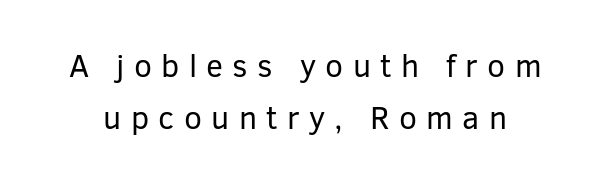
{"serif": "no", "italic": "no", "bold": "no", "weight": "regular", "width": "normal", "stroke_contrast": "low", "x_height": "medium", "monospaced": "no", "underline": "no", "line_spacing": "normal", "line_spacing_ratio": 1.63, "letter_spacing": "wide", "letter_spacing_em": 0.29, "glyph_px": 32}
